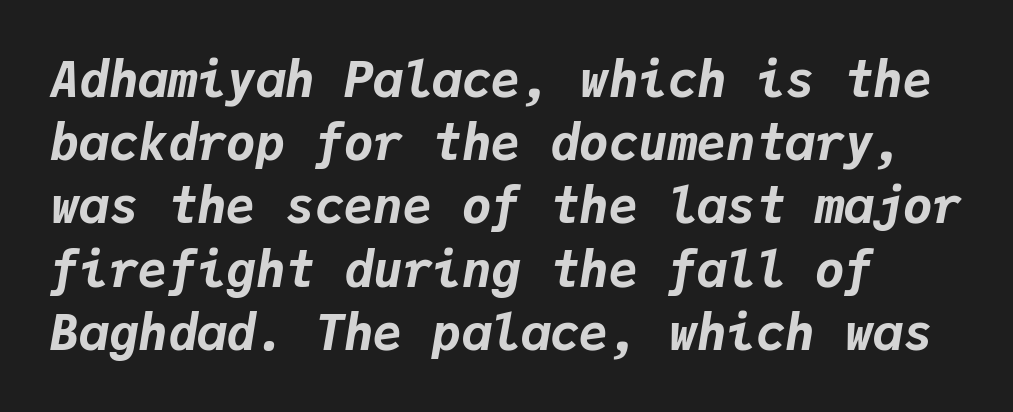
The image shows 49 px bold type, italic (leaning right), monospaced; set normal line spacing (1.29x), normal letter spacing, not underlined; low stroke contrast and a medium x-height.
